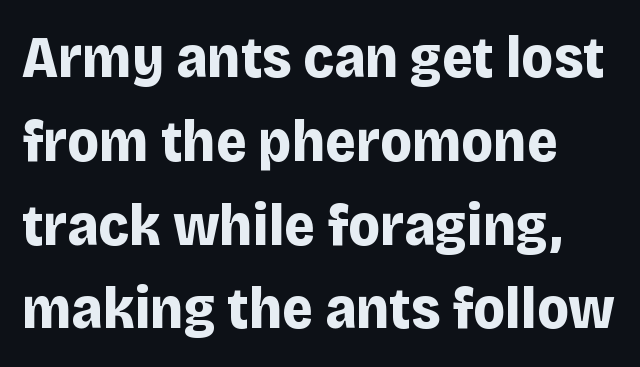
The letters stand upright; this is a roman face. Reading down the column, the eye jumps a familiar distance to each next line. Bold? Absolutely — the strokes are thick and heavy. Typographically, this falls in the sans-serif category. The space directly below the letters is spotless.
